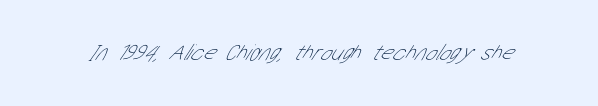
The image shows 23 px text type; set normal letter spacing, not underlined.
